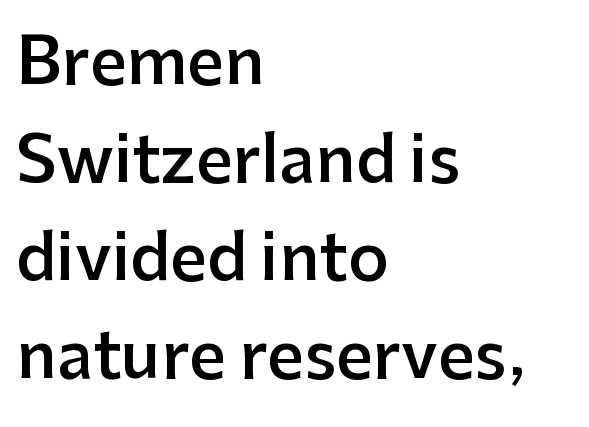
{"serif": "no", "italic": "no", "bold": "semi", "weight": "semibold", "width": "normal", "stroke_contrast": "low", "x_height": "medium", "monospaced": "no", "underline": "no", "align": "left", "line_spacing": "normal", "line_spacing_ratio": 1.53, "letter_spacing": "normal", "letter_spacing_em": 0.0, "glyph_px": 64}
